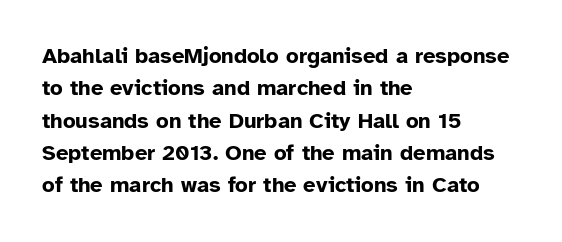
The image shows 22 px bold type, upright; set left-aligned, normal line spacing (1.47x), normal letter spacing, not underlined.
